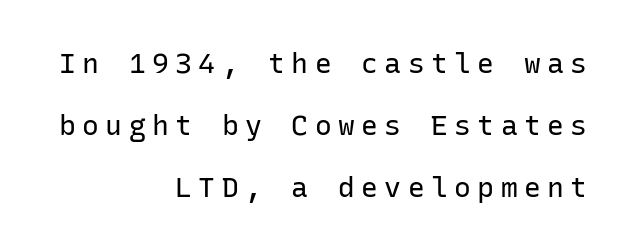
Line ends are locked; line starts wander. Each letter's strokes conclude bluntly, with no projecting serifs. Descender tails drop into unmarked territory. You could fit nearly another row in the gap between these rows.
